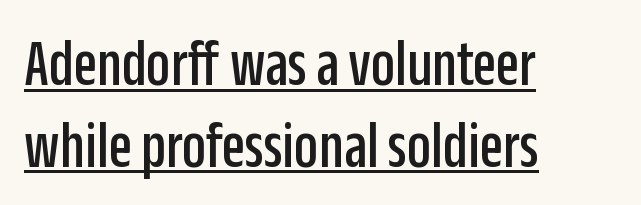
The paragraph shown leans on its left margin. The specimen reads as upright at a glance. Honestly, the underline is the first thing you notice here. Compared with typical body copy, the letter spacing here is the same. A typesetter would call this proportional, since set widths differ per character.
